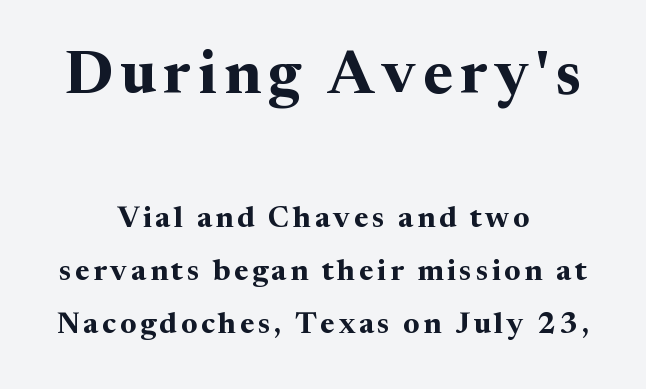
Q: Is the text bold? A: Yes.
Q: Is the text italic (slanted)? A: No, it is upright.
Q: Is the typeface a serif or a sans-serif typeface? A: Serif.
Q: Is the text underlined? A: No.
Q: How is the paragraph aligned? A: Centered.
Q: Which block of text is set in a larger size, the first (top) or the second (bottom)? A: The first (top) one.
Q: Width (condensed, normal, or wide)? A: Normal.
Q: Stroke contrast? A: Medium.
Q: x-height? A: Medium.
Q: Monospaced? A: No.
